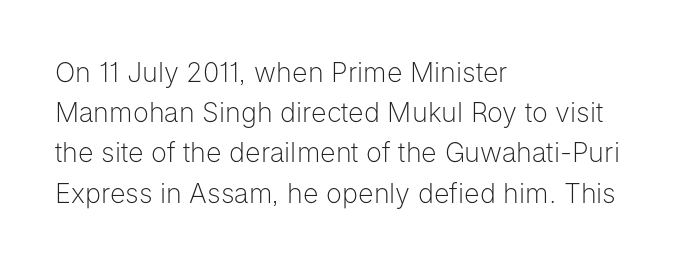
The image shows 27 px text type, upright; set left-aligned, normal line spacing (1.49x), normal letter spacing, not underlined.
